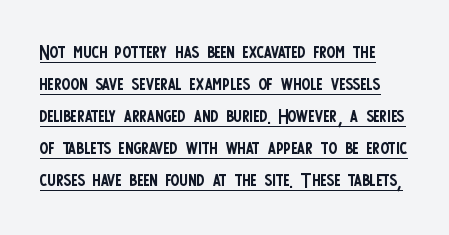
The image shows 26 px text type, upright; set line spacing 1.23x, normal letter spacing, underlined.
